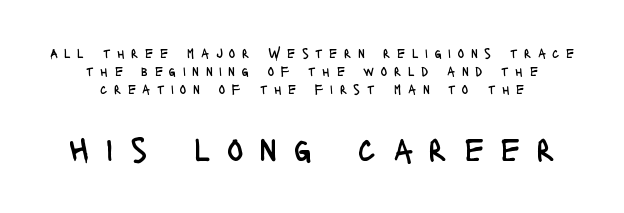
Q: Is the text bold? A: No.
Q: Is the text italic (slanted)? A: No, it is upright.
Q: Is the typeface a serif or a sans-serif typeface? A: Sans-serif.
Q: Is the text underlined? A: No.
Q: How is the paragraph aligned? A: Centered.
Q: Is the spacing between letters normal or unusually wide? A: Unusually wide.
Q: Is the spacing between lines tight, normal or loose? A: Normal.
Q: Which block of text is set in a larger size, the first (top) or the second (bottom)? A: The second (bottom) one.
Q: Width (condensed, normal, or wide)? A: Condensed.
Q: Stroke contrast? A: Low.
Q: x-height? A: Large.
Q: Monospaced? A: No.
